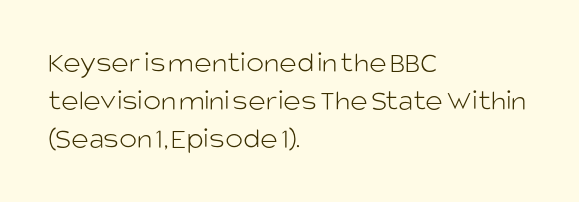
Q: Is the text bold? A: No.
Q: Is the text italic (slanted)? A: No, it is upright.
Q: Is the typeface a serif or a sans-serif typeface? A: Sans-serif.
Q: Is the text underlined? A: No.
Q: How is the paragraph aligned? A: Left-aligned.
Q: Is the spacing between letters normal or unusually wide? A: Normal.
Q: Is the spacing between lines tight, normal or loose? A: Normal.
Q: Width (condensed, normal, or wide)? A: Normal.
Q: Stroke contrast? A: Low.
Q: x-height? A: Large.
Q: Monospaced? A: No.
